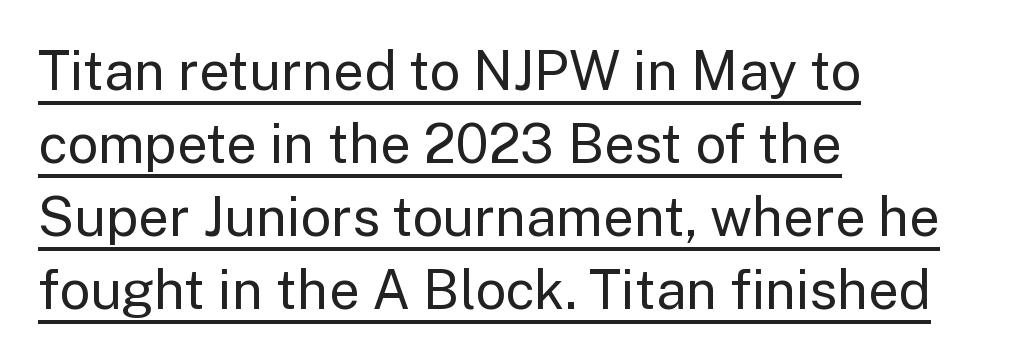
Glance below the letters and you will spot a drawn line. A light-to-regular cut is what we see here. These lines were composed using upright roman letters. You could not count columns in this text — the font is proportionally spaced.
